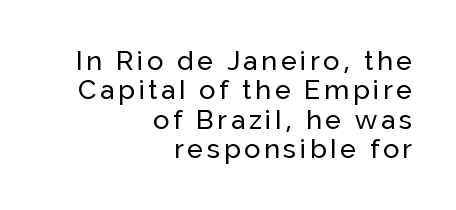
{"italic": "no", "underline": "no", "align": "right", "line_spacing": "tight", "line_spacing_ratio": 1.09, "glyph_px": 27}
